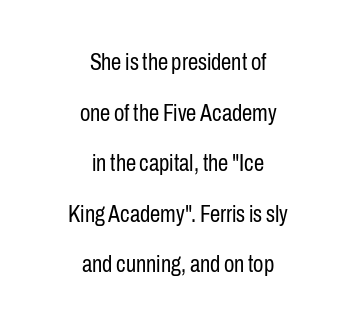
Q: Is the text bold? A: No.
Q: Is the text italic (slanted)? A: No, it is upright.
Q: Is the text underlined? A: No.
Q: How is the paragraph aligned? A: Centered.
Q: Is the spacing between letters normal or unusually wide? A: Normal.
Q: Is the spacing between lines tight, normal or loose? A: Loose.
